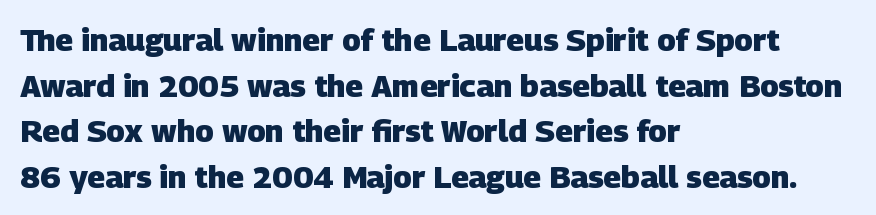
Q: Is the text bold? A: Yes.
Q: Is the typeface a serif or a sans-serif typeface? A: Sans-serif.
Q: Is the text underlined? A: No.
Q: How is the paragraph aligned? A: Left-aligned.
Q: Is the spacing between letters normal or unusually wide? A: Normal.
Q: Is the spacing between lines tight, normal or loose? A: Normal.
Q: Width (condensed, normal, or wide)? A: Normal.
Q: Stroke contrast? A: Low.
Q: x-height? A: Large.
Q: Monospaced? A: No.
